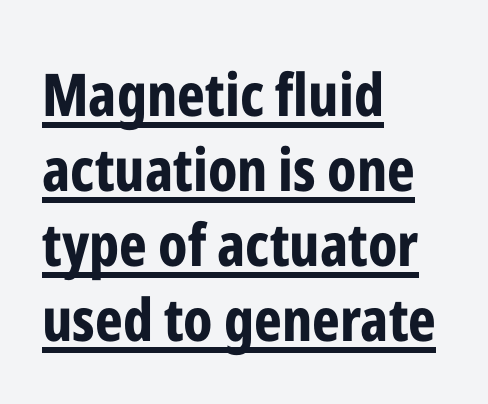
{"serif": "no", "italic": "no", "bold": "yes", "weight": "bold", "width": "condensed", "stroke_contrast": "low", "x_height": "medium", "monospaced": "no", "underline": "yes", "align": "left", "line_spacing": "normal", "line_spacing_ratio": 1.27, "letter_spacing": "normal", "letter_spacing_em": 0.0, "glyph_px": 59}
